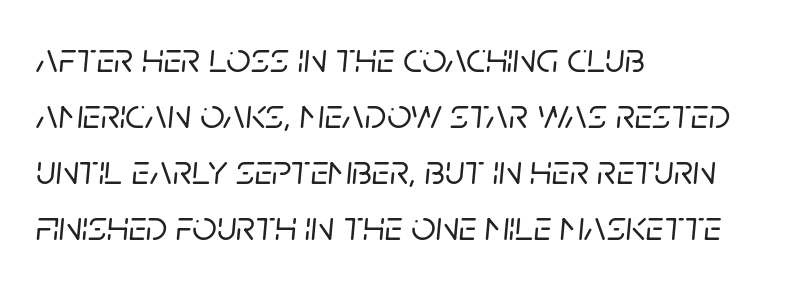
{"italic": "yes", "lean": "right", "slant_degrees": 5, "width": "normal", "stroke_contrast": "low", "x_height": "large", "monospaced": "no", "underline": "no", "align": "left", "line_spacing": "normal", "line_spacing_ratio": 1.3, "letter_spacing": "normal", "letter_spacing_em": 0.0, "glyph_px": 43}
